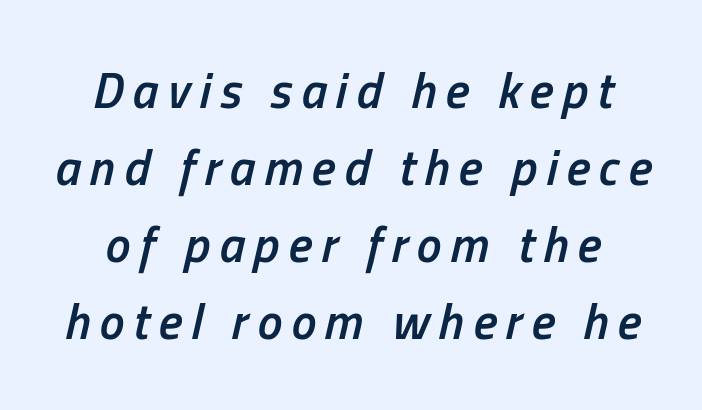
{"italic": "yes", "lean": "right", "slant_degrees": 13, "bold": "semi", "weight": "semibold", "width": "condensed", "stroke_contrast": "low", "x_height": "medium", "monospaced": "no", "underline": "no", "align": "center", "line_spacing": "normal", "line_spacing_ratio": 1.54, "glyph_px": 50}
